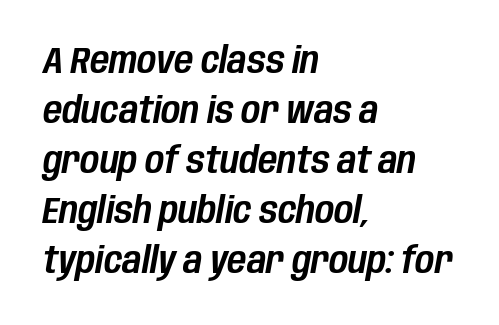
Q: Is the text italic (slanted)? A: Yes, it leans right by about 10 degrees.
Q: Is the text underlined? A: No.
Q: How is the paragraph aligned? A: Left-aligned.
Q: Is the spacing between letters normal or unusually wide? A: Normal.
Q: Is the spacing between lines tight, normal or loose? A: Normal.
Q: Width (condensed, normal, or wide)? A: Condensed.
Q: Stroke contrast? A: Low.
Q: x-height? A: Large.
Q: Monospaced? A: No.
